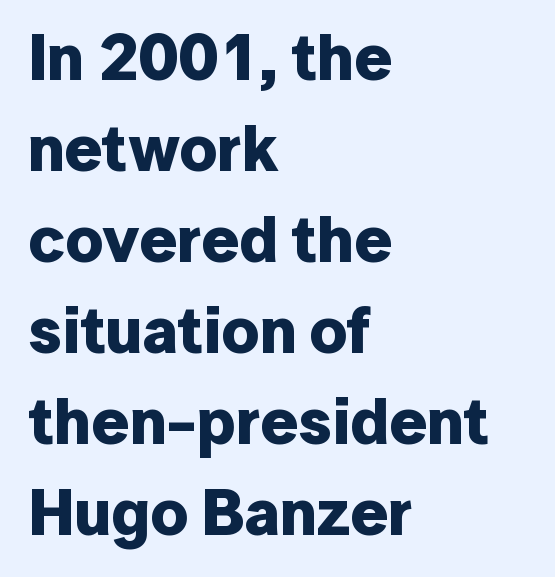
{"serif": "no", "italic": "no", "bold": "yes", "weight": "bold", "width": "normal", "stroke_contrast": "low", "x_height": "medium", "monospaced": "no", "underline": "no", "align": "left", "line_spacing": "normal", "line_spacing_ratio": 1.4, "letter_spacing": "normal", "letter_spacing_em": 0.0, "glyph_px": 65}
